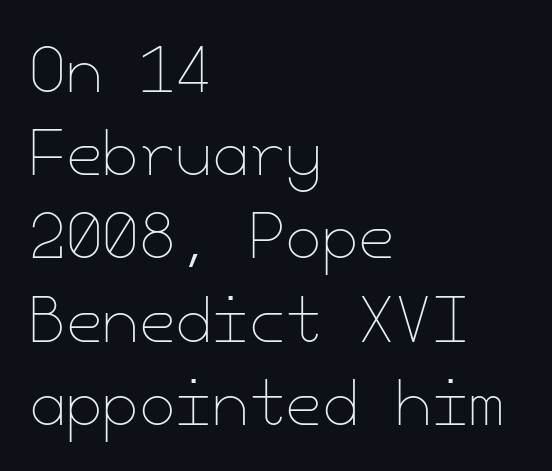
Q: Is the text bold? A: No.
Q: Is the text italic (slanted)? A: No, it is upright.
Q: Is the text underlined? A: No.
Q: How is the paragraph aligned? A: Left-aligned.
Q: Is the spacing between letters normal or unusually wide? A: Normal.
Q: Is the spacing between lines tight, normal or loose? A: Normal.
Q: Width (condensed, normal, or wide)? A: Normal.
Q: Stroke contrast? A: Low.
Q: x-height? A: Small.
